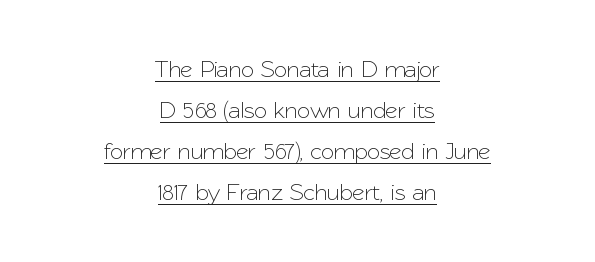
The image shows 24 px text type, upright; set centered, line spacing 1.71x, normal letter spacing, underlined.
